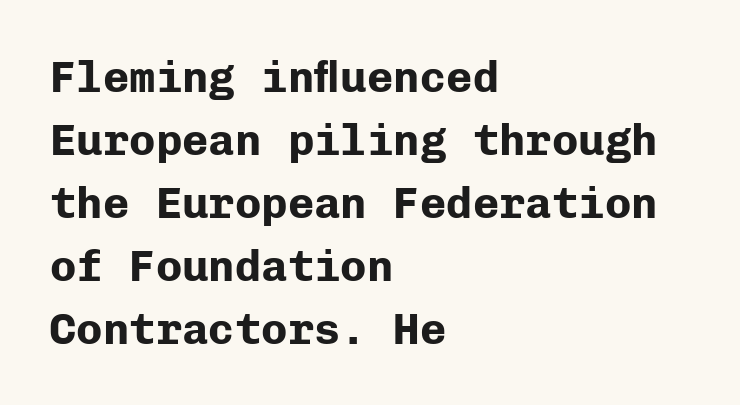
Q: Is the text bold? A: Yes.
Q: Is the text italic (slanted)? A: No, it is upright.
Q: Is the typeface a serif or a sans-serif typeface? A: Sans-serif.
Q: Is the text underlined? A: No.
Q: How is the paragraph aligned? A: Left-aligned.
Q: Is the spacing between letters normal or unusually wide? A: Normal.
Q: Is the spacing between lines tight, normal or loose? A: Normal.
Q: Width (condensed, normal, or wide)? A: Normal.
Q: Stroke contrast? A: Low.
Q: x-height? A: Medium.
Q: Monospaced? A: Yes.
